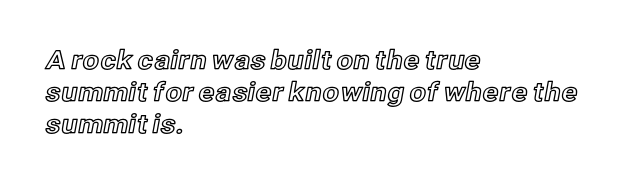
The image shows 26 px text type; set left-aligned, line spacing 1.23x, normal letter spacing, not underlined.
